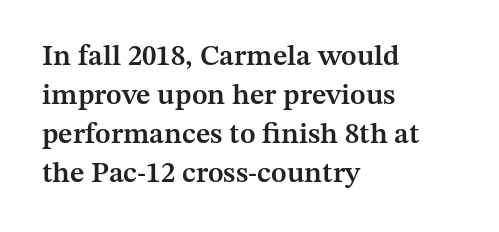
The image shows 29 px semibold serif type, upright; set left-aligned, normal line spacing (1.35x), normal letter spacing, not underlined; medium stroke contrast and a medium x-height.
